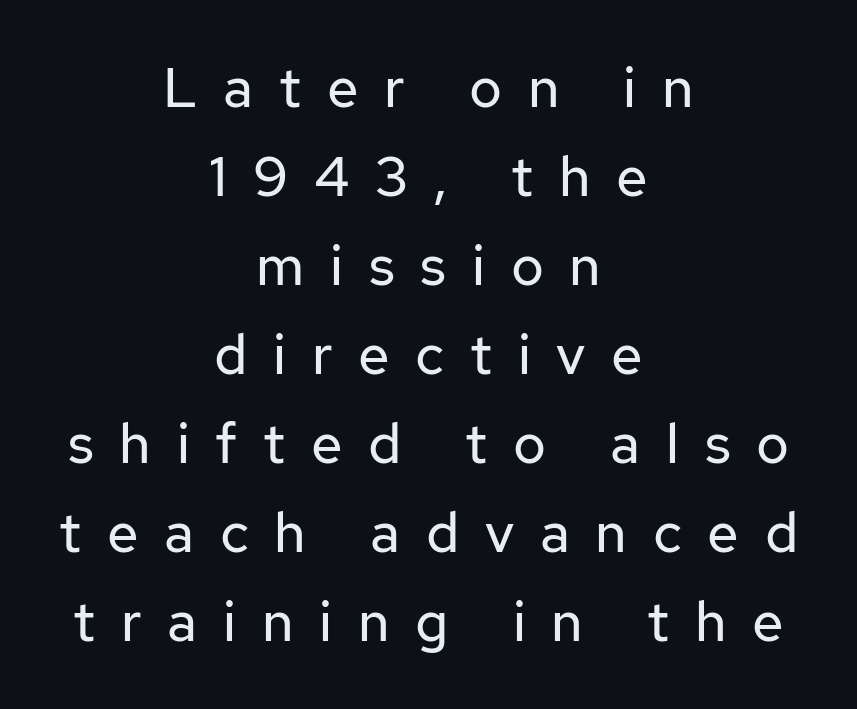
{"serif": "no", "italic": "no", "bold": "no", "weight": "regular", "width": "normal", "stroke_contrast": "low", "x_height": "medium", "monospaced": "no", "underline": "no", "align": "center", "line_spacing": "normal", "line_spacing_ratio": 1.59, "letter_spacing": "wide", "letter_spacing_em": 0.46, "glyph_px": 56}
